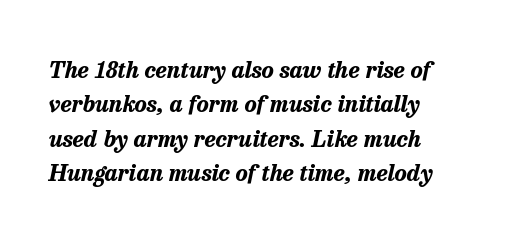
Q: Is the text bold? A: Yes.
Q: Is the text italic (slanted)? A: Yes, it leans right by about 13 degrees.
Q: Is the text underlined? A: No.
Q: Is the spacing between letters normal or unusually wide? A: Normal.
Q: Is the spacing between lines tight, normal or loose? A: Normal.
